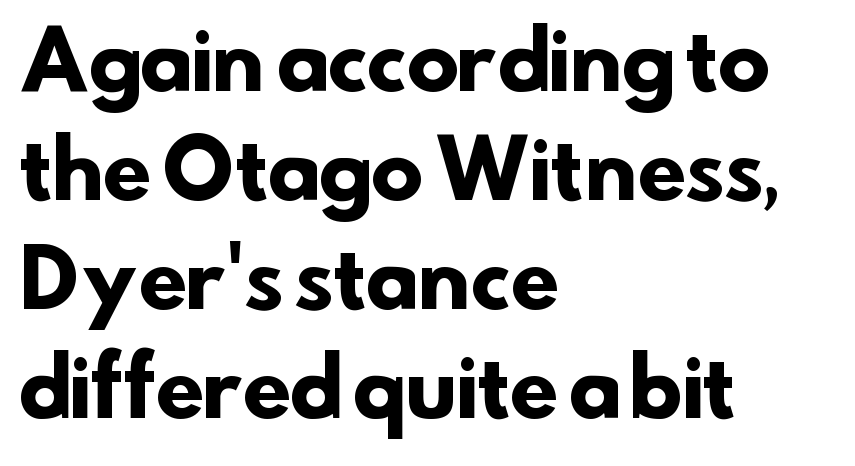
The image shows 79 px heavy sans-serif type; set left-aligned, normal line spacing (1.38x), normal letter spacing, not underlined; low stroke contrast and a small x-height.
